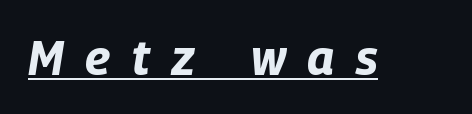
{"italic": "yes", "lean": "right", "slant_degrees": 9, "bold": "yes", "weight": "bold", "width": "condensed", "stroke_contrast": "low", "x_height": "large", "monospaced": "no", "underline": "yes", "letter_spacing": "wide", "letter_spacing_em": 0.45, "glyph_px": 48}
